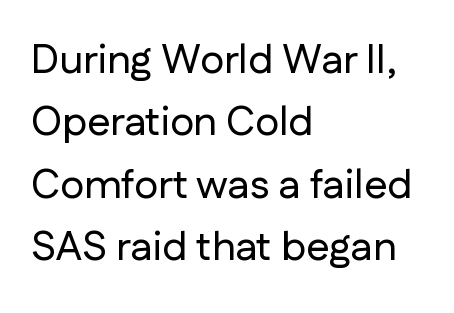
The image shows 41 px sans-serif type, upright; set left-aligned, normal line spacing (1.52x), normal letter spacing, not underlined; low stroke contrast and a medium x-height.
